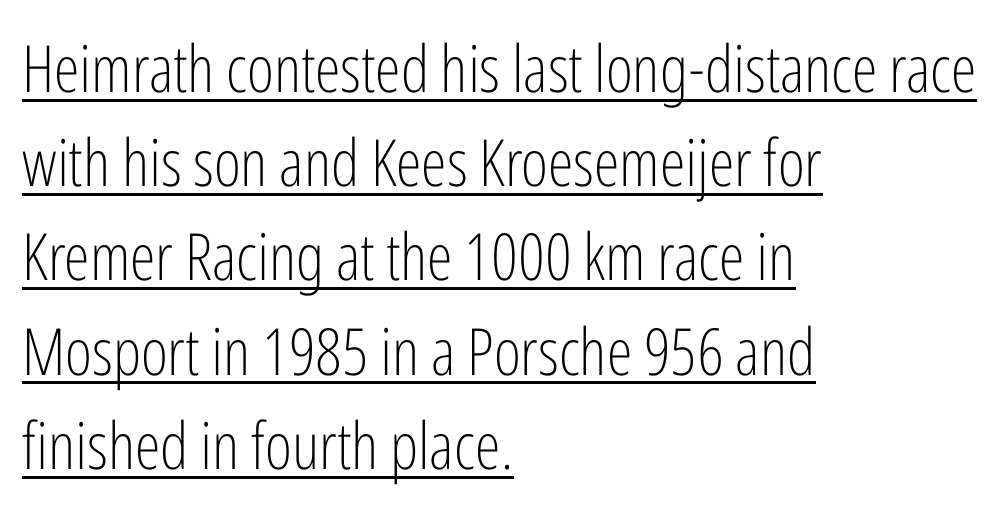
{"serif": "no", "italic": "no", "bold": "no", "weight": "light", "width": "condensed", "stroke_contrast": "low", "x_height": "medium", "monospaced": "no", "underline": "yes", "align": "left", "line_spacing": "normal", "line_spacing_ratio": 1.45, "letter_spacing": "normal", "letter_spacing_em": 0.0, "glyph_px": 65}
